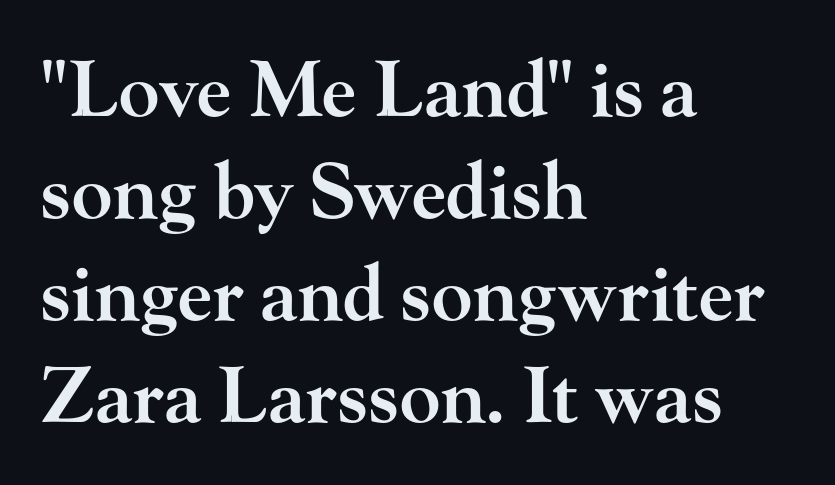
{"serif": "yes", "italic": "no", "bold": "semi", "weight": "semibold", "width": "wide", "stroke_contrast": "high", "x_height": "small", "monospaced": "no", "underline": "no", "align": "left", "line_spacing": "normal", "line_spacing_ratio": 1.34, "letter_spacing": "normal", "letter_spacing_em": 0.0, "glyph_px": 76}
